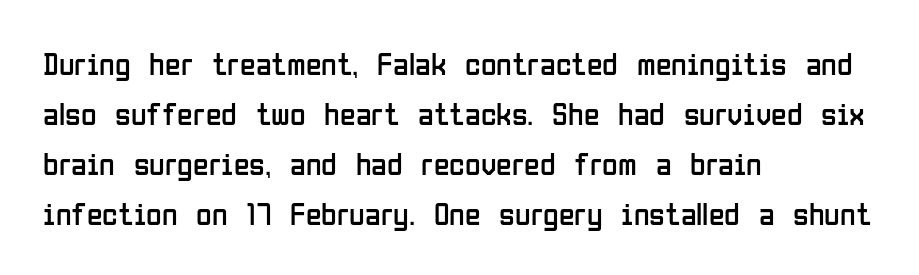
The image shows 32 px regular-weight, condensed sans-serif type, upright; set left-aligned, normal line spacing (1.56x), normal letter spacing, not underlined; low stroke contrast and a medium x-height.
